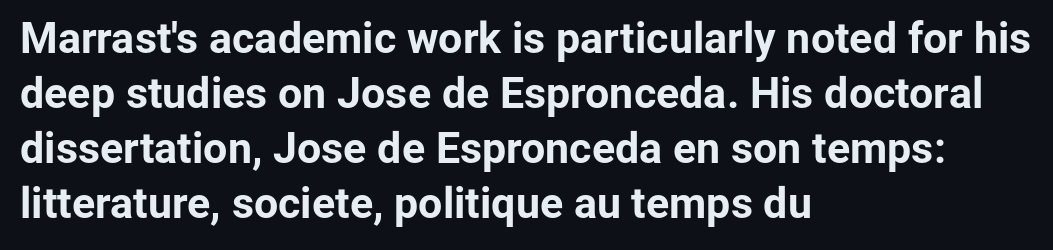
The typesetter chose a ragged-right arrangement here. The rendering uses natural spacing where letterforms have individual widths. Pretty heavy lettering here — definitely bold. The space directly below the letters is spotless. Classification — sans serif.
